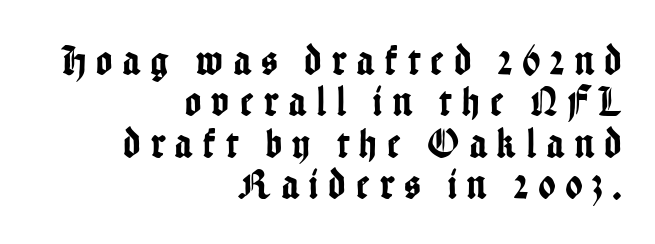
The image shows 43 px condensed sans-serif type, upright; set right-aligned, tight line spacing (0.96x), unusually wide letter spacing (+0.25 em), not underlined; low stroke contrast and a medium x-height.
